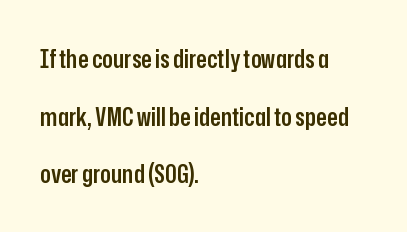
Italic: no, the glyphs are upright roman. No word sits above an underline. I'd describe the lettering as semibold — firm but not a full bold. The rendering anchors every line to the left-hand side.
